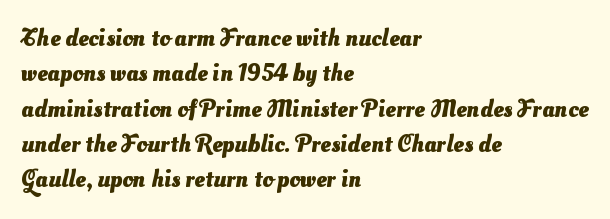
The image shows 24 px bold type; set left-aligned, normal line spacing (1.47x), normal letter spacing, not underlined.
